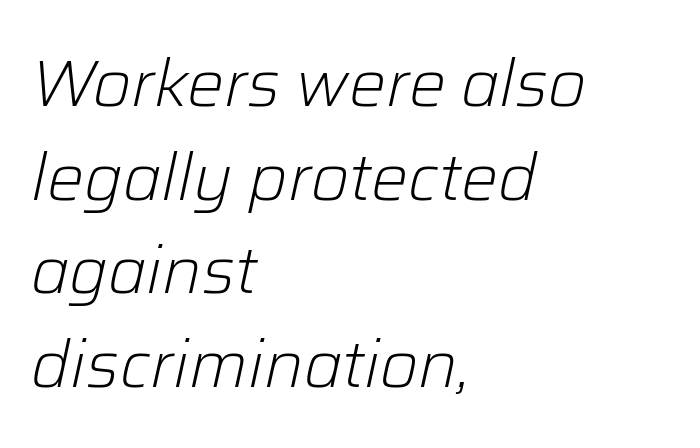
The image shows 66 px light type, italic (leaning right); set left-aligned, normal line spacing (1.42x), normal letter spacing, not underlined; low stroke contrast and a medium x-height.
